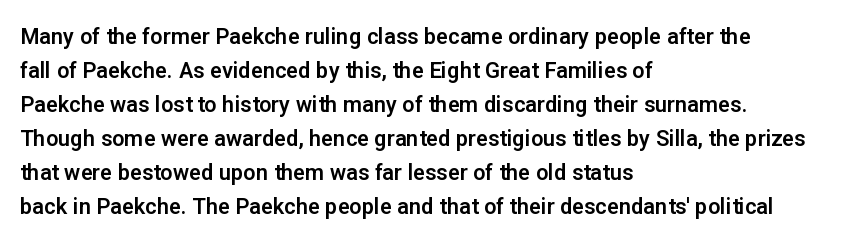
{"italic": "no", "underline": "no", "align": "left", "line_spacing": "normal", "line_spacing_ratio": 1.55, "letter_spacing": "normal", "letter_spacing_em": 0.0, "glyph_px": 22}
